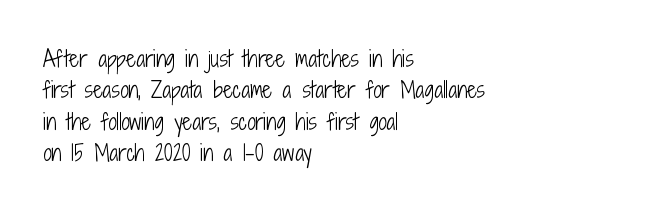
The image shows 21 px text type, upright; set left-aligned, normal line spacing (1.5x), normal letter spacing, not underlined.
